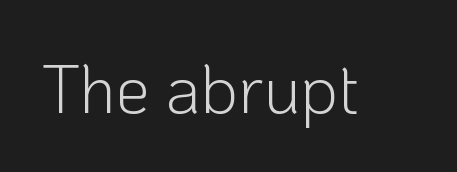
What stands out about the letter spacing? Nothing — it is the standard amount. You could not count columns in this text — the font is proportionally spaced. Stroke thickness stays within the range of a standard reading face or lighter. Unlike italic type, these characters show no tilt at all. This rendering features lettering with no underline. I'd call this a sans setting — the letters go barefoot.
